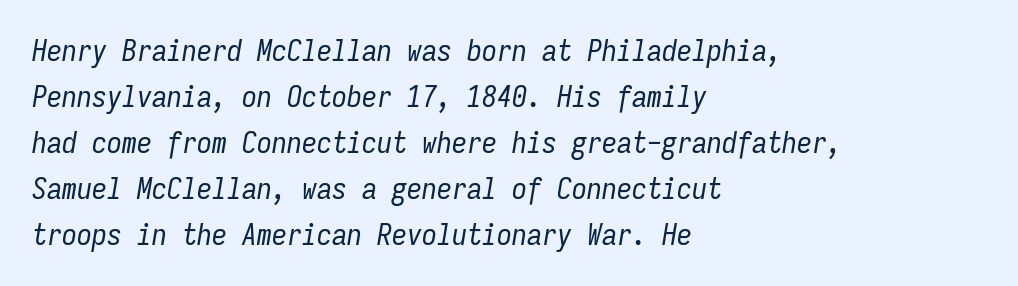
The image shows 30 px regular-weight, condensed type, italic (leaning right), monospaced; set left-aligned, normal line spacing (1.53x), normal letter spacing, not underlined; low stroke contrast and a medium x-height.
